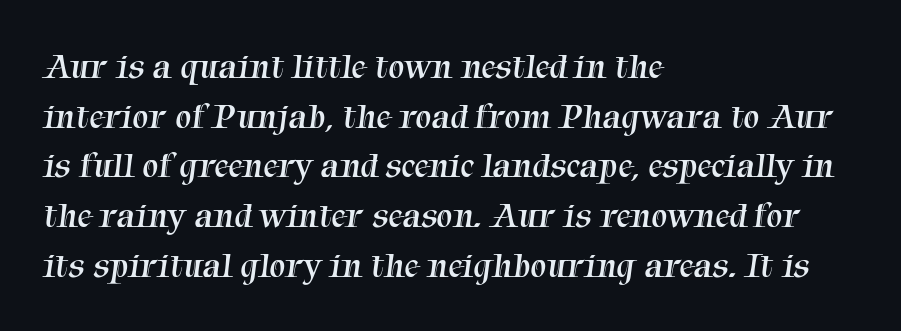
Q: Is the text bold? A: No.
Q: Is the typeface a serif or a sans-serif typeface? A: Serif.
Q: Is the text underlined? A: No.
Q: How is the paragraph aligned? A: Left-aligned.
Q: Is the spacing between letters normal or unusually wide? A: Normal.
Q: Is the spacing between lines tight, normal or loose? A: Normal.
Q: Width (condensed, normal, or wide)? A: Normal.
Q: Stroke contrast? A: Medium.
Q: x-height? A: Medium.
Q: Monospaced? A: No.
